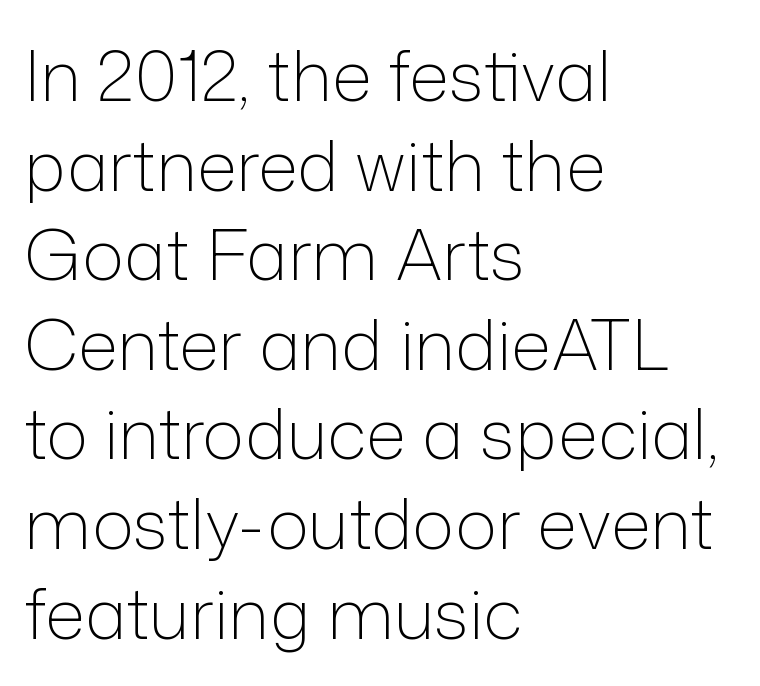
The designer went with a sans here, leaving each stem footless. The space between consecutive lines is moderate. These lines were composed using upright roman letters. A bare baseline throughout the passage. Summary of weight: not heavy and not bold.
